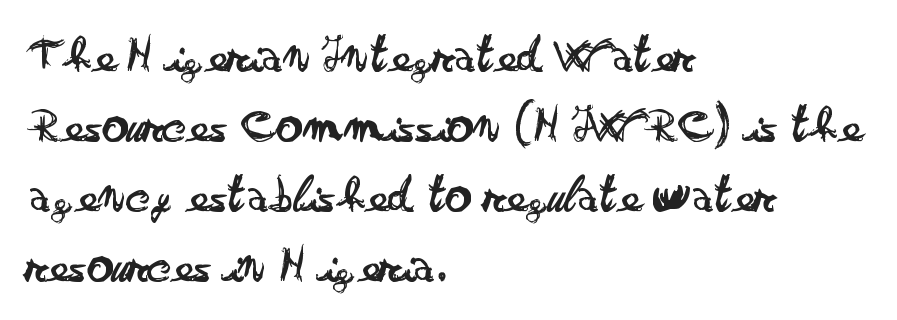
Stem width sits at or under what a default text font uses. What's the leading like? Ordinary, nothing unusual. The baseline area is clear. Horizontal alignment here is leftward, the default for most running prose.
